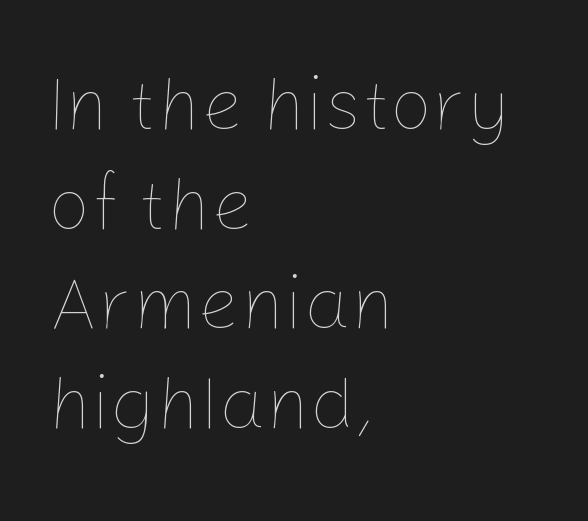
{"italic": "no", "bold": "no", "weight": "thin", "width": "normal", "stroke_contrast": "low", "x_height": "medium", "monospaced": "no", "underline": "no", "align": "left", "line_spacing": "normal", "line_spacing_ratio": 1.33, "letter_spacing": "normal", "letter_spacing_em": 0.0, "glyph_px": 75}
